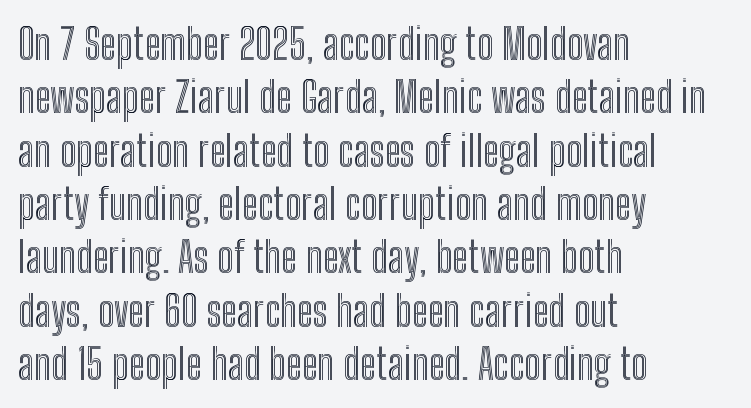
{"italic": "no", "width": "condensed", "x_height": "medium", "monospaced": "no", "underline": "no", "align": "left", "line_spacing": "normal", "line_spacing_ratio": 1.27, "letter_spacing": "normal", "letter_spacing_em": 0.0, "glyph_px": 42}
